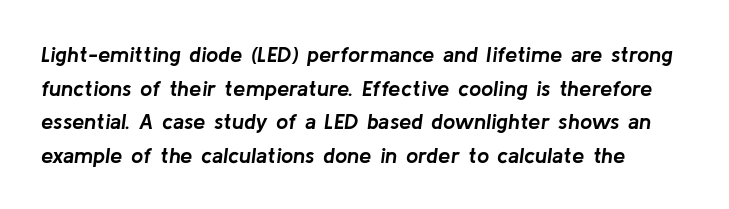
Q: Is the text bold? A: Yes.
Q: Is the text italic (slanted)? A: Yes, it leans right by about 8 degrees.
Q: Is the text underlined? A: No.
Q: Is the spacing between letters normal or unusually wide? A: Normal.
Q: Is the spacing between lines tight, normal or loose? A: Normal.
